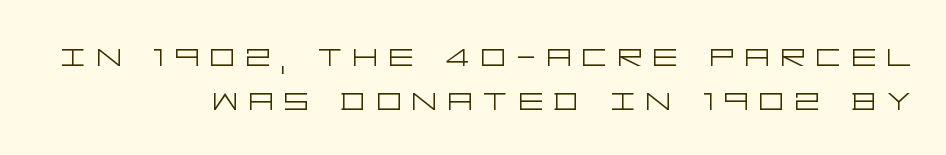
{"serif": "no", "italic": "no", "bold": "no", "weight": "light", "width": "wide", "stroke_contrast": "low", "x_height": "large", "underline": "no", "align": "right", "line_spacing": "tight", "line_spacing_ratio": 1.13, "letter_spacing": "wide", "letter_spacing_em": 0.27, "glyph_px": 39}
